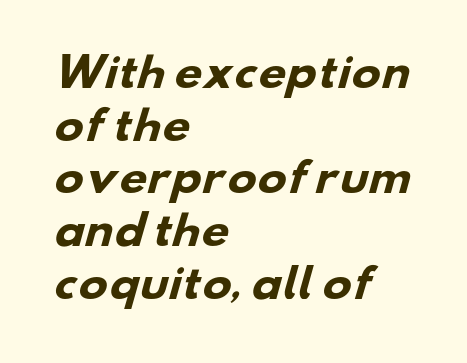
The image shows 39 px heavy, wide sans-serif type; set left-aligned, normal line spacing (1.35x), normal letter spacing, not underlined; low stroke contrast and a small x-height.
